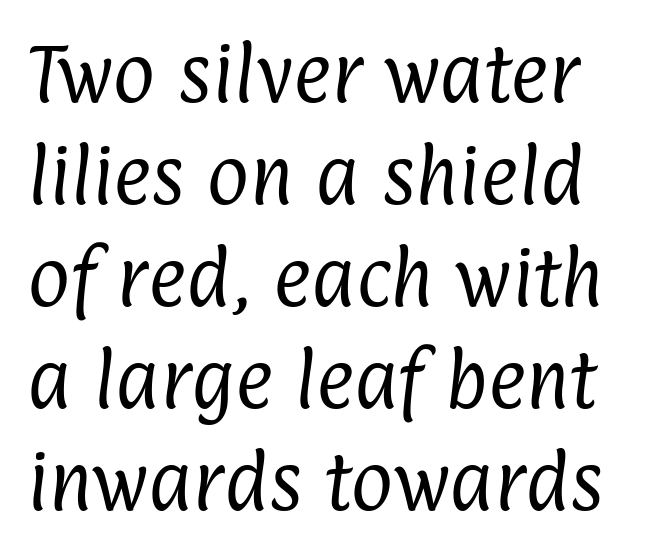
The image shows 65 px regular-weight, condensed sans-serif type; set left-aligned, normal line spacing (1.57x), normal letter spacing, not underlined; low stroke contrast and a medium x-height.
